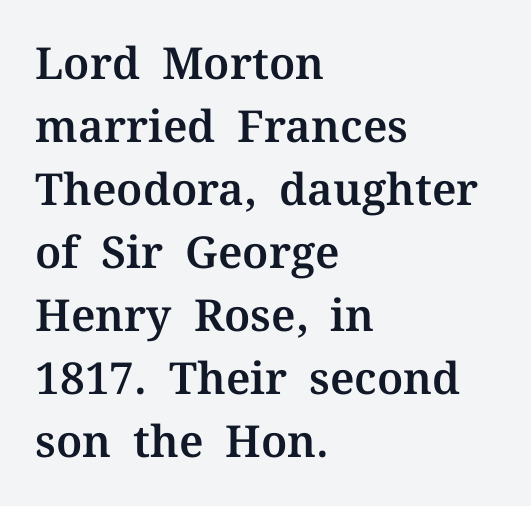
{"serif": "yes", "italic": "no", "width": "normal", "stroke_contrast": "medium", "x_height": "medium", "monospaced": "no", "underline": "no", "align": "left", "line_spacing": "normal", "line_spacing_ratio": 1.43, "letter_spacing": "normal", "letter_spacing_em": 0.0, "glyph_px": 44}
